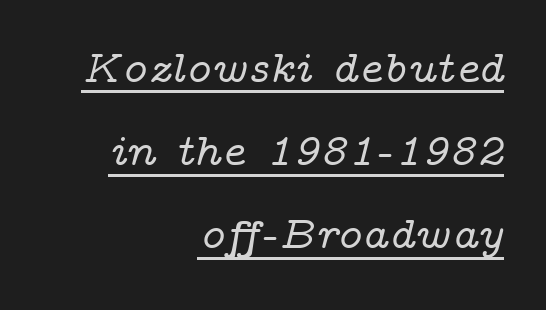
The image shows 45 px wide serif type, italic (leaning right); set right-aligned, line spacing 1.85x, normal letter spacing, underlined; low stroke contrast and a medium x-height.
